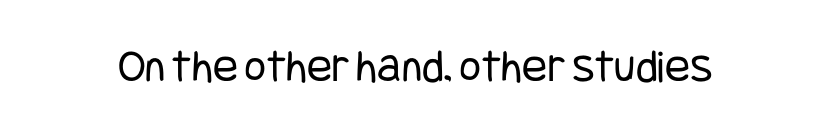
{"serif": "no", "italic": "no", "bold": "no", "weight": "regular", "width": "condensed", "stroke_contrast": "low", "x_height": "large", "underline": "no", "letter_spacing": "normal", "letter_spacing_em": 0.0, "glyph_px": 47}
